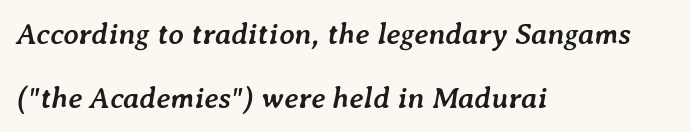
{"italic": "yes", "lean": "right", "slant_degrees": 7, "bold": "yes", "weight": "semibold", "width": "normal", "stroke_contrast": "low", "x_height": "medium", "monospaced": "no", "underline": "no", "align": "left", "line_spacing": "loose", "line_spacing_ratio": 2.15, "letter_spacing": "normal", "letter_spacing_em": 0.0, "glyph_px": 30}
